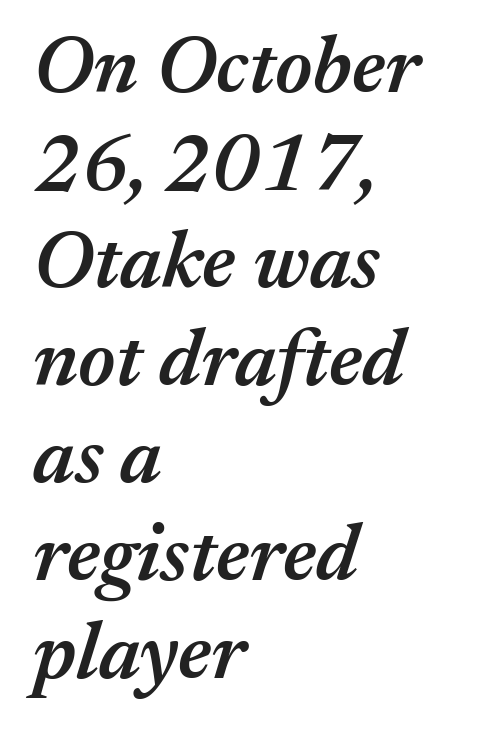
{"italic": "yes", "lean": "right", "slant_degrees": 17, "bold": "semi", "weight": "semibold", "width": "normal", "stroke_contrast": "medium", "x_height": "medium", "monospaced": "no", "underline": "no", "align": "left", "line_spacing_ratio": 1.22, "letter_spacing": "normal", "letter_spacing_em": 0.0, "glyph_px": 80}
